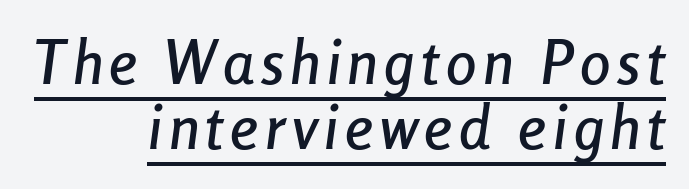
Caption: lettering with a line underneath. These lines are rendered in a variable-pitch font. Rendered with sloped, italic letterforms. Whoever set this chose condensed vertical rhythm over breathing room. One-word summary of the alignment: right.
